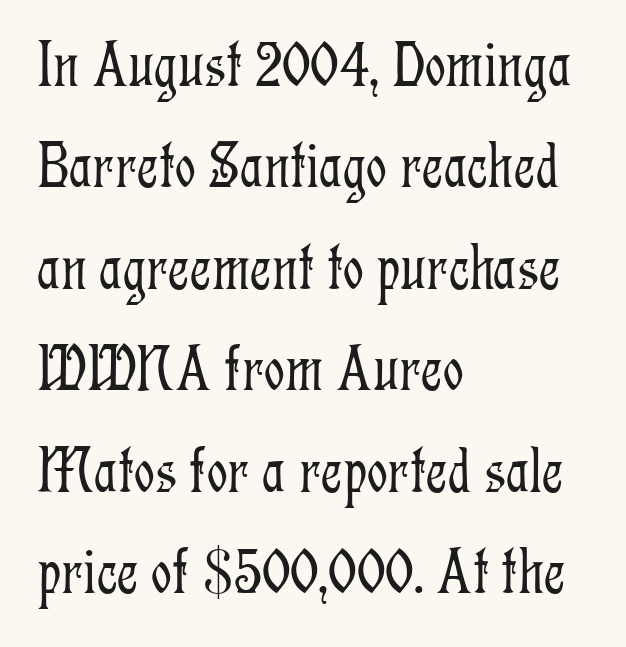
Layout note: lines flush left. The strokes carry an ordinary text weight at most. Little horizontal feet cap the strokes, marking this as serif type. In terms of leading, this rendering sits right in the middle.
